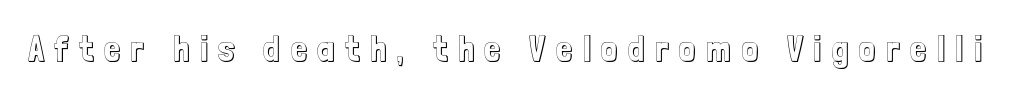
Q: Is the text italic (slanted)? A: No, it is upright.
Q: Is the text underlined? A: No.
Q: Is the spacing between letters normal or unusually wide? A: Unusually wide.
Q: Width (condensed, normal, or wide)? A: Condensed.
Q: x-height? A: Medium.
Q: Monospaced? A: No.
